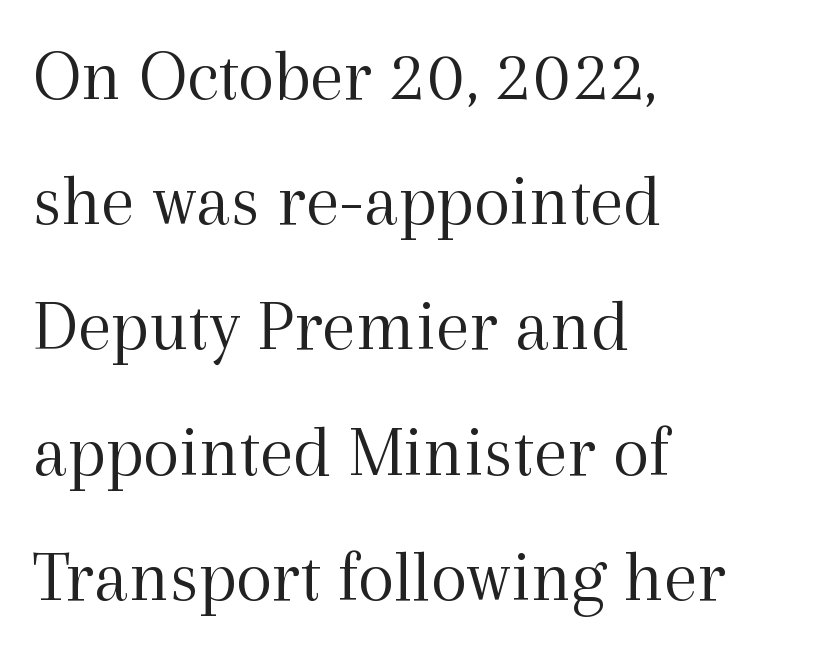
Interline gaps are of average width in this sample. All the whitespace from short lines collects on the right. Examine the stroke ends and you'll spot serifs. Tall strokes in this sample are plumb rather than angled. Observe the ordinary spacing: letters are neighbours, not strangers. Is this a fixed-width face? No — the glyphs have proportional, varying widths.
